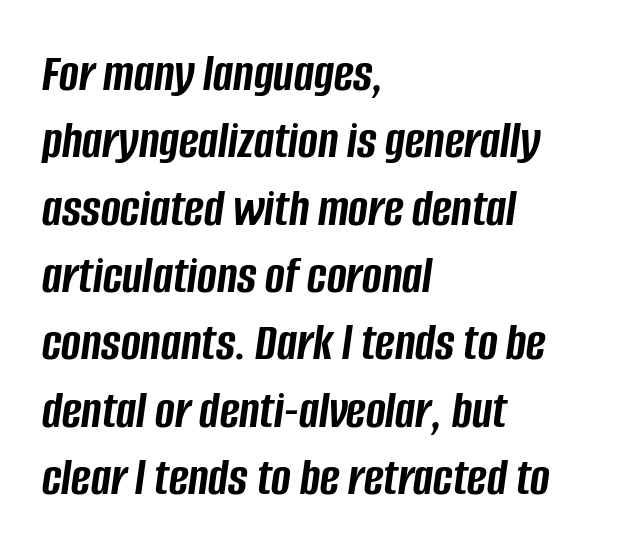
Q: Is the text bold? A: Yes.
Q: Is the text italic (slanted)? A: Yes, it leans right by about 8 degrees.
Q: Is the text underlined? A: No.
Q: How is the paragraph aligned? A: Left-aligned.
Q: Is the spacing between letters normal or unusually wide? A: Normal.
Q: Is the spacing between lines tight, normal or loose? A: Normal.
Q: Width (condensed, normal, or wide)? A: Condensed.
Q: Stroke contrast? A: Low.
Q: x-height? A: Large.
Q: Monospaced? A: No.
